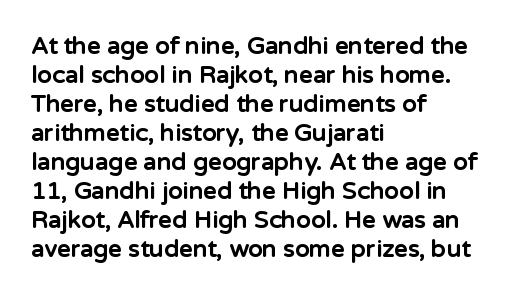
Bold? Absolutely — the strokes are thick and heavy. These lines are set flush left with a ragged right edge. Each row of text sits above clean, open space. There is no visible air inserted between adjacent glyphs. The type sits square on the baseline with zero lean.
